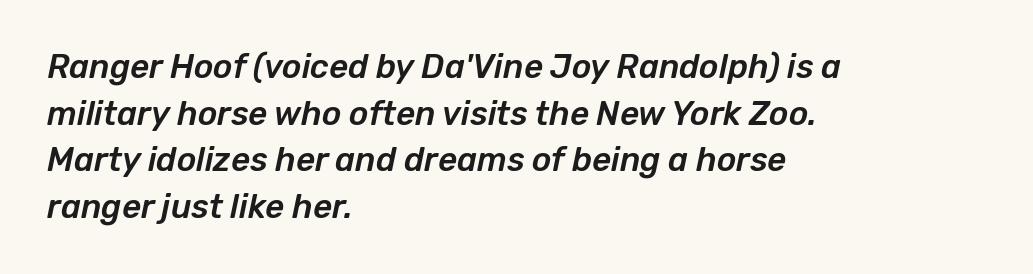
{"italic": "yes", "lean": "right", "slant_degrees": 12, "width": "normal", "stroke_contrast": "low", "x_height": "medium", "monospaced": "no", "underline": "no", "align": "left", "line_spacing": "normal", "line_spacing_ratio": 1.41, "letter_spacing": "normal", "letter_spacing_em": 0.0, "glyph_px": 33}
